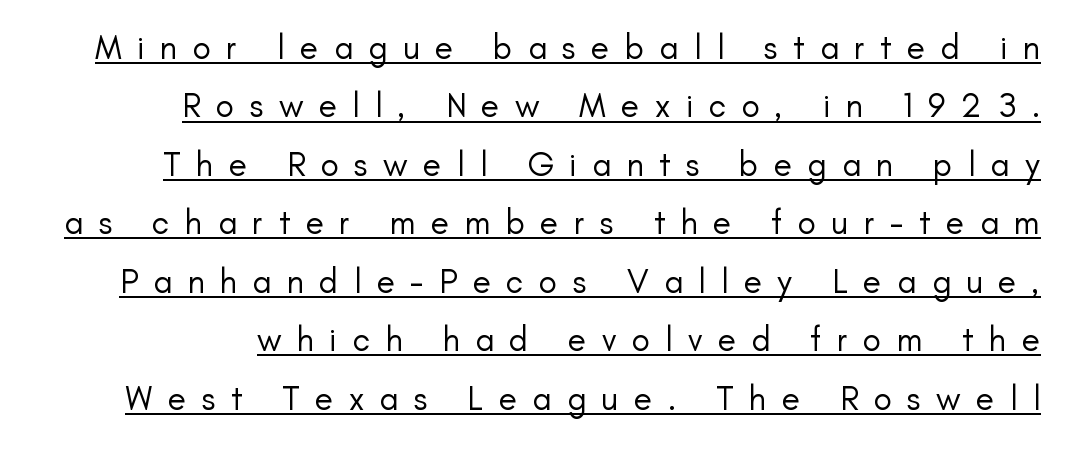
Q: Is the text bold? A: No.
Q: Is the text italic (slanted)? A: No, it is upright.
Q: Is the typeface a serif or a sans-serif typeface? A: Sans-serif.
Q: Is the text underlined? A: Yes.
Q: Is the spacing between letters normal or unusually wide? A: Unusually wide.
Q: Width (condensed, normal, or wide)? A: Normal.
Q: Stroke contrast? A: Low.
Q: x-height? A: Small.
Q: Monospaced? A: No.
